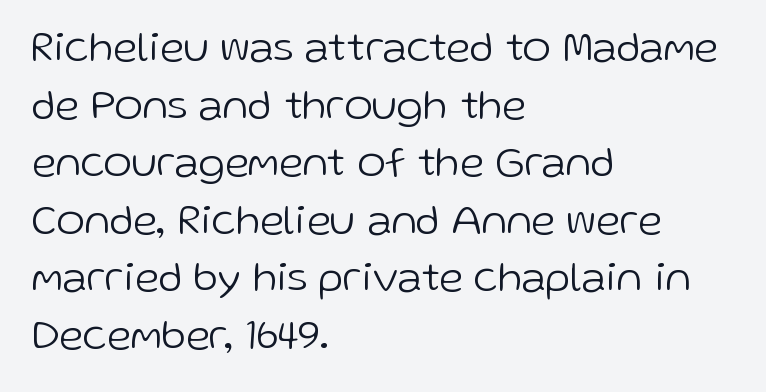
Q: Is the text bold? A: No.
Q: Is the text italic (slanted)? A: No, it is upright.
Q: Is the typeface a serif or a sans-serif typeface? A: Sans-serif.
Q: Is the text underlined? A: No.
Q: How is the paragraph aligned? A: Left-aligned.
Q: Is the spacing between letters normal or unusually wide? A: Normal.
Q: Is the spacing between lines tight, normal or loose? A: Normal.
Q: Width (condensed, normal, or wide)? A: Normal.
Q: Stroke contrast? A: Low.
Q: x-height? A: Medium.
Q: Monospaced? A: No.
